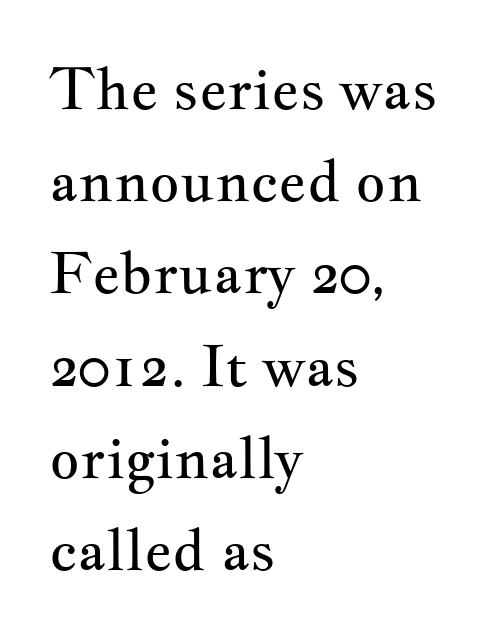
Q: Is the text bold? A: No.
Q: Is the text italic (slanted)? A: No, it is upright.
Q: Is the typeface a serif or a sans-serif typeface? A: Serif.
Q: Is the text underlined? A: No.
Q: How is the paragraph aligned? A: Left-aligned.
Q: Is the spacing between letters normal or unusually wide? A: Normal.
Q: Is the spacing between lines tight, normal or loose? A: Normal.
Q: Width (condensed, normal, or wide)? A: Wide.
Q: Stroke contrast? A: Medium.
Q: x-height? A: Small.
Q: Monospaced? A: No.
